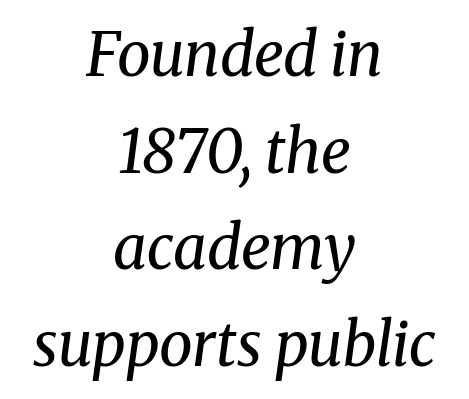
The image shows 60 px regular-weight serif type, italic (leaning right); set centered, normal line spacing (1.61x), normal letter spacing, not underlined; medium stroke contrast and a medium x-height.
